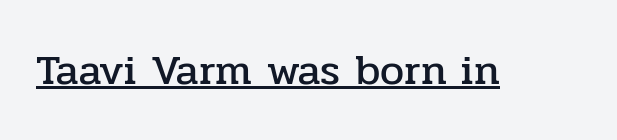
{"serif": "yes", "italic": "no", "width": "normal", "stroke_contrast": "low", "x_height": "medium", "monospaced": "no", "underline": "yes", "letter_spacing": "normal", "letter_spacing_em": 0.0, "glyph_px": 43}
